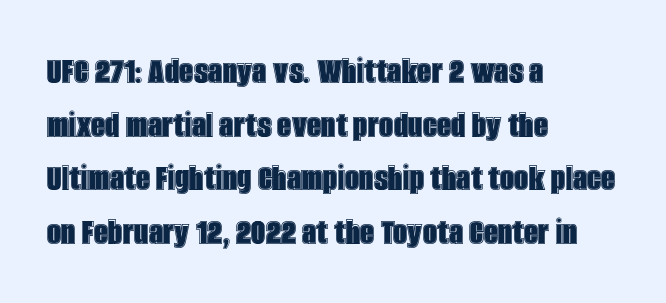
The image shows 40 px condensed type, upright; set left-aligned, normal line spacing (1.34x), normal letter spacing, not underlined; a large x-height.
